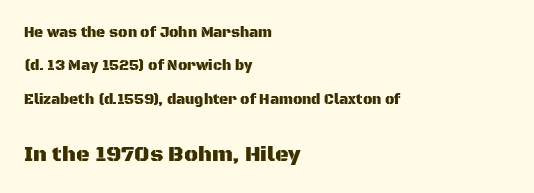
The image shows 21 px text type, upright; set left-aligned, loose line spacing (2.38x), normal letter spacing, not underlined; the second (bottom) block is 1.5x larger.
